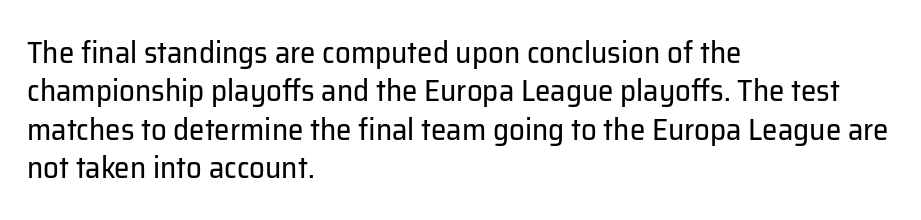
Descenders hang freely into open space. Check where the strokes stop: nothing finishes them off — pure sans. Character widths vary here, with narrow letters taking less room than wide ones. The strokes are not fattened; the text isn't bold. Words appear dense and cohesive because spacing is normal.
